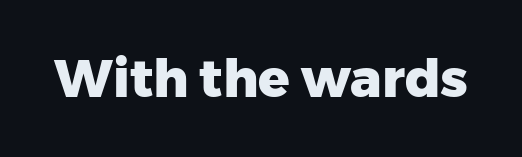
Q: Is the text bold? A: Yes.
Q: Is the text italic (slanted)? A: No, it is upright.
Q: Is the typeface a serif or a sans-serif typeface? A: Sans-serif.
Q: Is the text underlined? A: No.
Q: Is the spacing between letters normal or unusually wide? A: Normal.
Q: Width (condensed, normal, or wide)? A: Normal.
Q: Stroke contrast? A: Low.
Q: x-height? A: Medium.
Q: Monospaced? A: No.
